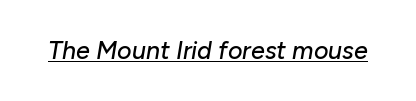
The image shows 25 px text type, italic (leaning right); set normal letter spacing, underlined.
